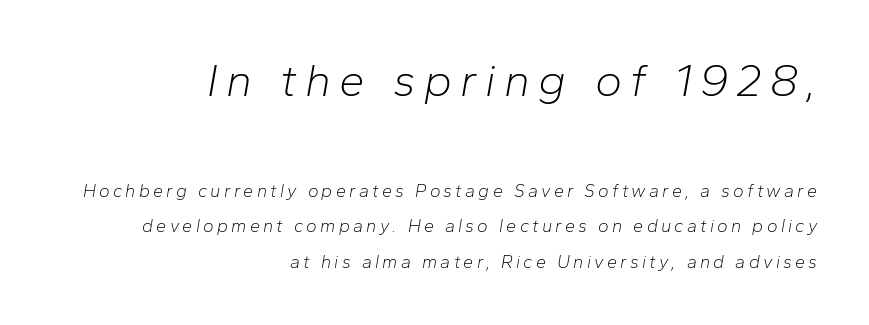
Loosely led — the rows are spread out. The text block is weighted toward the right margin, trailing off unevenly leftward. Note: larger setting up top, smaller setting below. These lines are rendered in a variable-pitch font. The typeface has the unassuming heft of standard copy or less.
